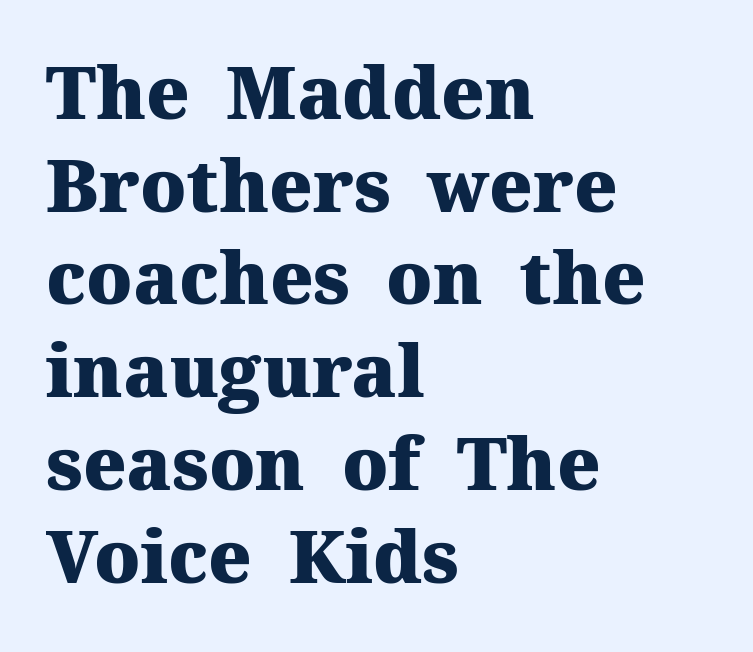
The image shows 73 px heavy serif type, upright; set left-aligned, normal line spacing (1.27x), normal letter spacing, not underlined; medium stroke contrast and a medium x-height.
